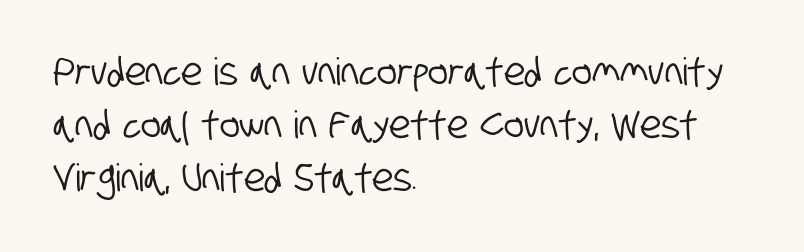
The rendering uses natural spacing where letterforms have individual widths. Default kerning and tracking; the words read as compact shapes. The gap between lines stays unmarked. The rendering shows plain stroke endings on the letterforms — a sans-serif design. Alignment: flush left. A typesetter would call this leading conventional body-copy spacing.
